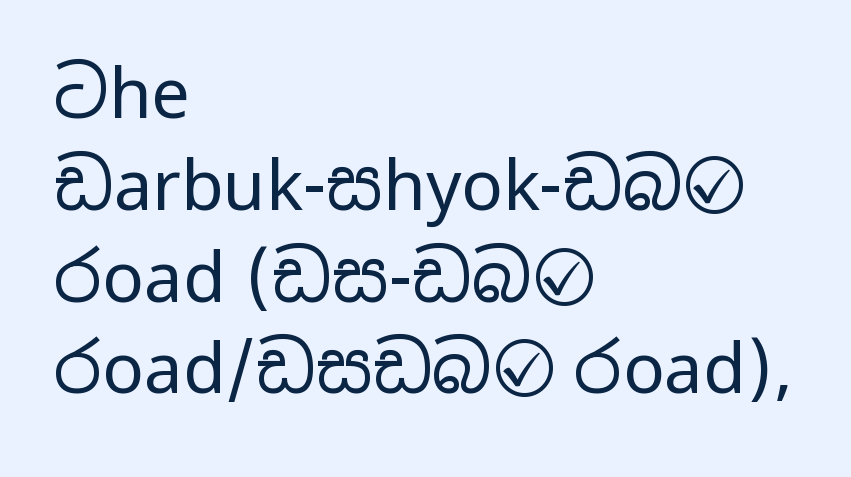
Q: Is the text bold? A: No.
Q: Is the text italic (slanted)? A: No, it is upright.
Q: Is the typeface a serif or a sans-serif typeface? A: Sans-serif.
Q: Is the text underlined? A: No.
Q: How is the paragraph aligned? A: Left-aligned.
Q: Is the spacing between letters normal or unusually wide? A: Normal.
Q: Is the spacing between lines tight, normal or loose? A: Normal.
Q: Width (condensed, normal, or wide)? A: Condensed.
Q: Stroke contrast? A: Low.
Q: x-height? A: Large.
Q: Monospaced? A: No.
